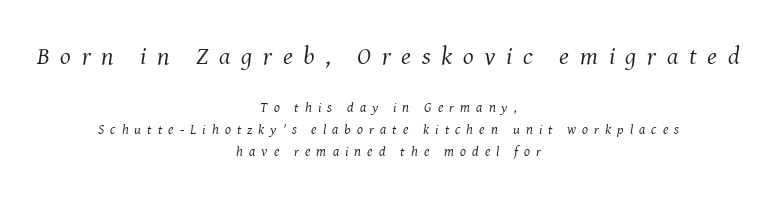
The image shows 25 px text type, italic (leaning right); set centered, normal line spacing (1.59x), unusually wide letter spacing (+0.43 em), not underlined; the first (top) block is 1.79x larger.
